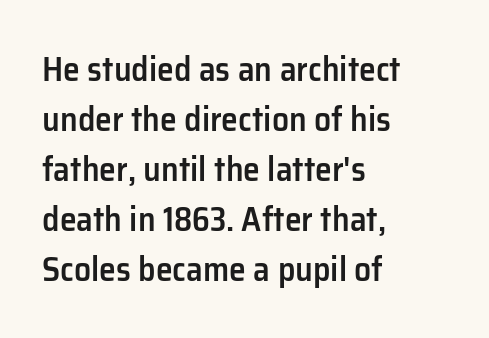
{"serif": "no", "italic": "no", "bold": "semi", "weight": "semibold", "width": "normal", "stroke_contrast": "low", "x_height": "medium", "monospaced": "no", "underline": "no", "align": "left", "line_spacing": "normal", "line_spacing_ratio": 1.47, "letter_spacing": "normal", "letter_spacing_em": 0.0, "glyph_px": 34}
